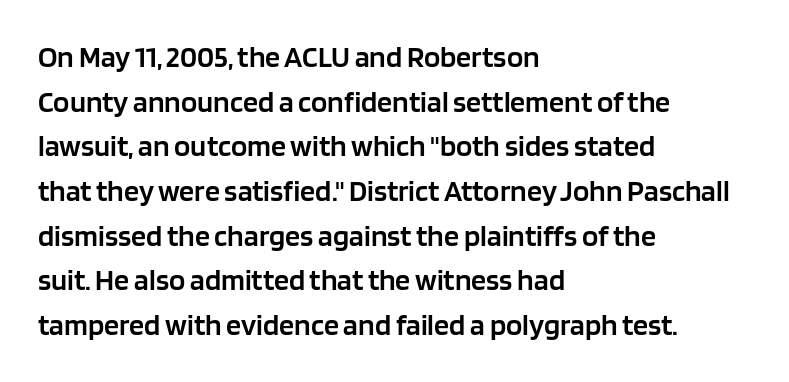
The image shows 30 px semibold sans-serif type, upright; set left-aligned, normal line spacing (1.49x), normal letter spacing, not underlined; low stroke contrast and a large x-height.
